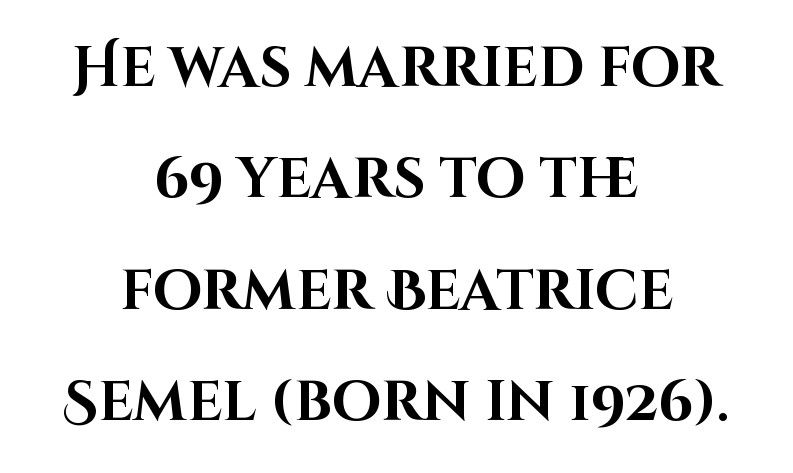
{"serif": "no", "italic": "no", "bold": "yes", "weight": "bold", "width": "normal", "stroke_contrast": "high", "x_height": "large", "monospaced": "no", "underline": "no", "align": "center", "line_spacing": "loose", "line_spacing_ratio": 1.99, "letter_spacing": "normal", "letter_spacing_em": 0.0, "glyph_px": 56}
